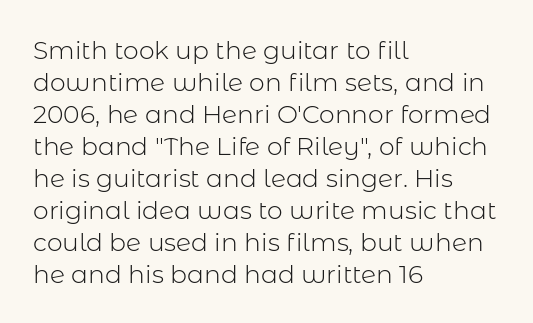
The image shows 25 px text type, upright; set left-aligned, normal line spacing (1.28x), normal letter spacing, not underlined.
